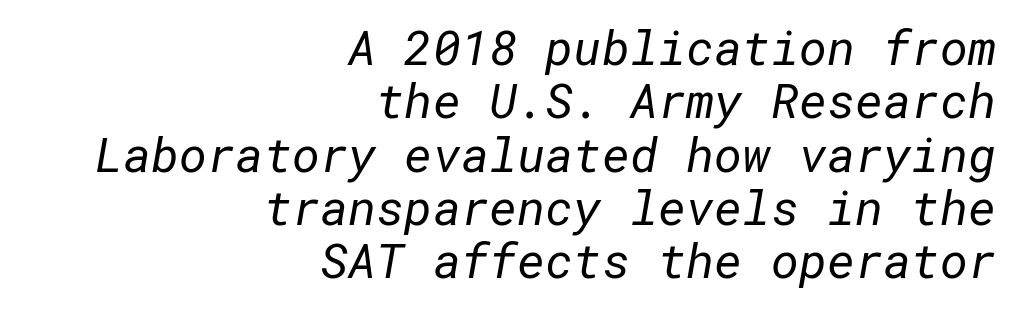
Q: Is the text bold? A: No.
Q: Is the typeface a serif or a sans-serif typeface? A: Sans-serif.
Q: Is the text underlined? A: No.
Q: How is the paragraph aligned? A: Right-aligned.
Q: Is the spacing between letters normal or unusually wide? A: Normal.
Q: Is the spacing between lines tight, normal or loose? A: Tight.
Q: Width (condensed, normal, or wide)? A: Normal.
Q: Stroke contrast? A: Low.
Q: x-height? A: Medium.
